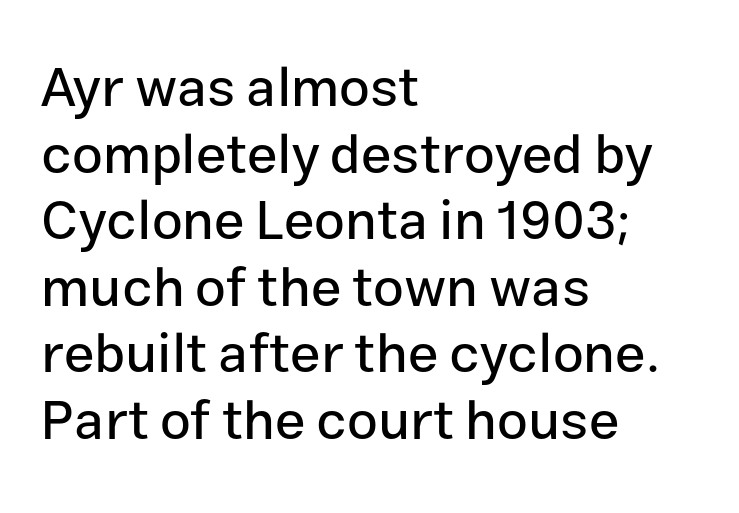
Each word holds together tightly as a unit, with standard inter-letter gaps. The font's upright variant was chosen for this text. A typesetter would call this proportional, since set widths differ per character. Unmarked baselines from the first word to the last.
